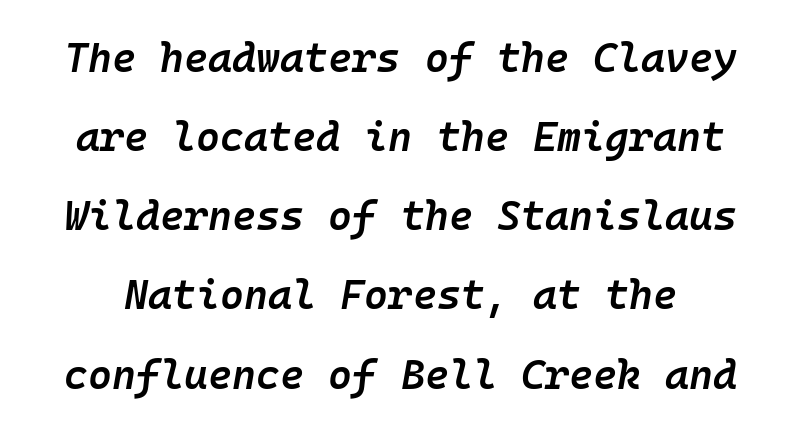
Q: Is the text bold? A: Semi-bold.
Q: Is the text italic (slanted)? A: Yes, it leans right by about 10 degrees.
Q: Is the text underlined? A: No.
Q: Is the spacing between letters normal or unusually wide? A: Normal.
Q: Is the spacing between lines tight, normal or loose? A: Loose.
Q: Width (condensed, normal, or wide)? A: Normal.
Q: Stroke contrast? A: Low.
Q: x-height? A: Medium.
Q: Monospaced? A: Yes.
